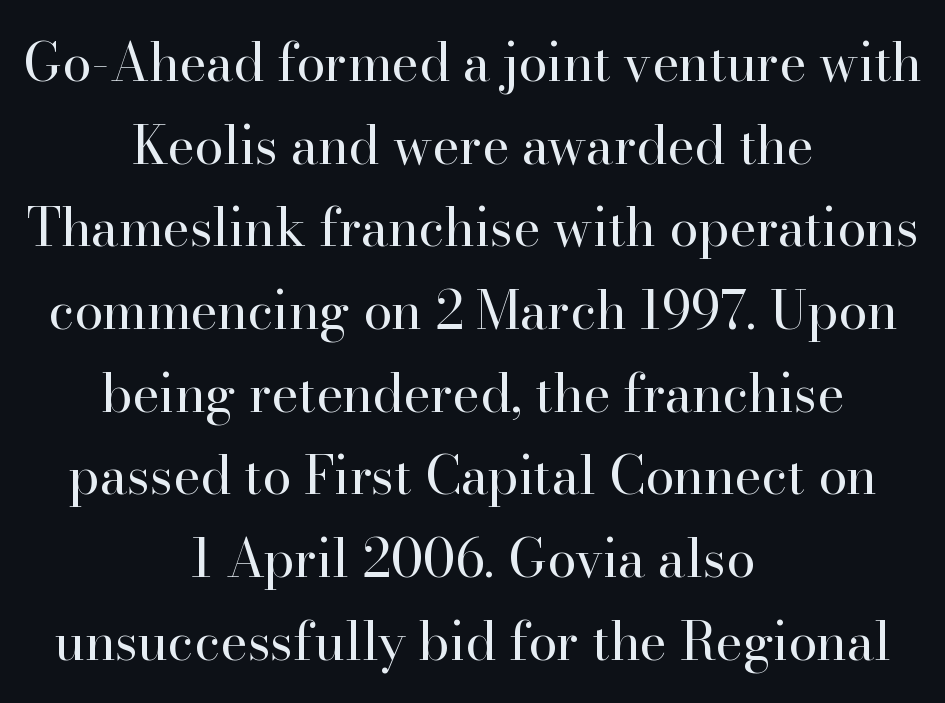
The image shows 52 px regular-weight serif type, upright; set centered, normal line spacing (1.59x), normal letter spacing, not underlined; high stroke contrast and a small x-height.
